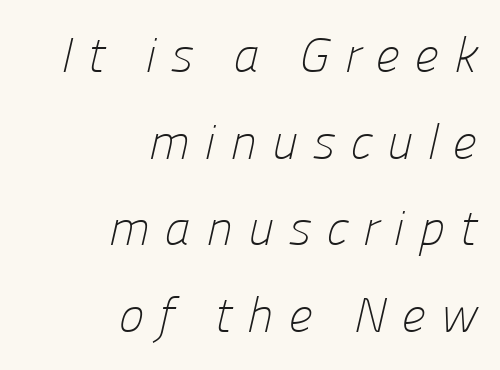
The image shows 49 px light sans-serif type; set right-aligned, line spacing 1.77x, unusually wide letter spacing (+0.29 em), not underlined; low stroke contrast and a medium x-height.
